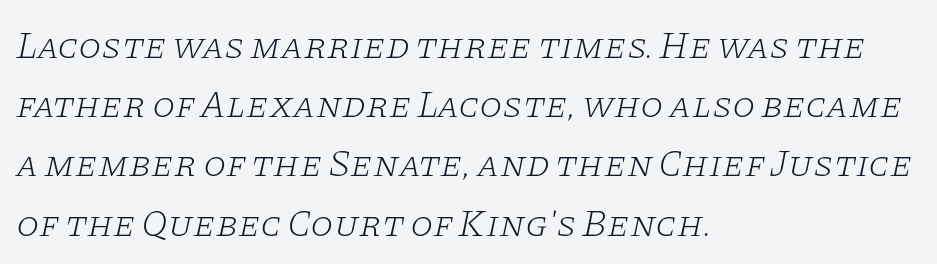
Students, note that the glyphs here touch the page at normal intervals. If you drew a ruler down the left edge, every line would touch it. Yep, that's italic — everything's leaning. The font sits on the lighter half of the weight spectrum, regular included.
